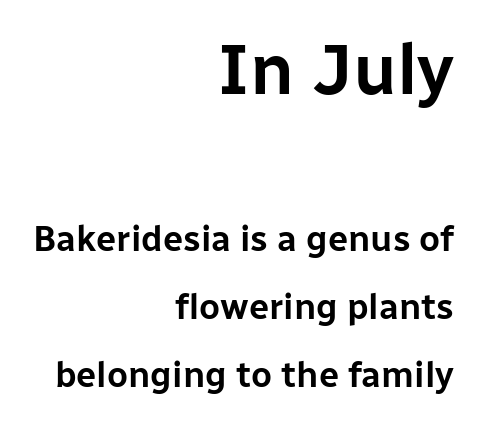
The image shows 71 px sans-serif type, upright; set right-aligned, line spacing 1.88x, normal letter spacing, not underlined; the first (top) block is 1.97x larger; low stroke contrast and a medium x-height.
